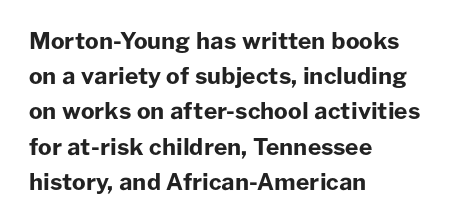
The image shows 23 px bold type, upright; set left-aligned, normal line spacing (1.53x), normal letter spacing, not underlined.
